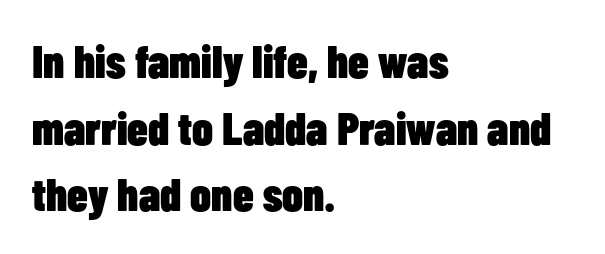
On the weight axis this lands at bold, roughly 700. Successive baselines arrive at the customary interval. Observe the absence of serifs on each vertical stroke in this sample. Caption: standard tracking, unaltered. Tall strokes in this sample are plumb rather than angled. The gap between lines stays unmarked.
